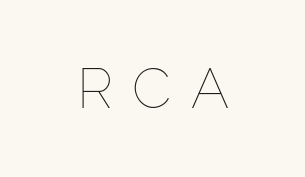
Q: Is the text bold? A: No.
Q: Is the text italic (slanted)? A: No, it is upright.
Q: Is the text underlined? A: No.
Q: Is the spacing between letters normal or unusually wide? A: Unusually wide.
Q: Width (condensed, normal, or wide)? A: Normal.
Q: Stroke contrast? A: Low.
Q: x-height? A: Medium.
Q: Monospaced? A: No.
